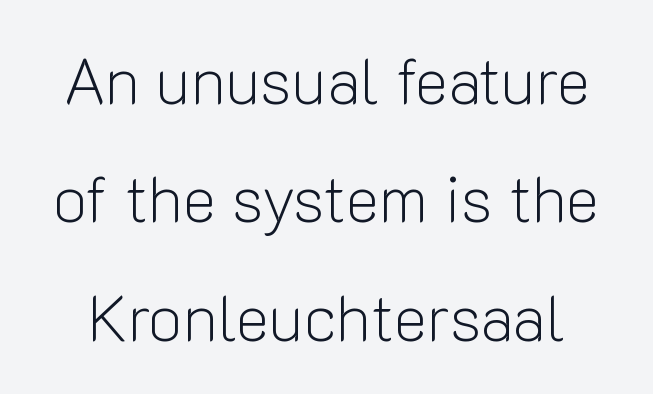
{"serif": "no", "italic": "no", "bold": "no", "weight": "light", "width": "normal", "stroke_contrast": "low", "x_height": "medium", "monospaced": "no", "underline": "no", "line_spacing_ratio": 1.85, "letter_spacing": "normal", "letter_spacing_em": 0.0, "glyph_px": 64}
